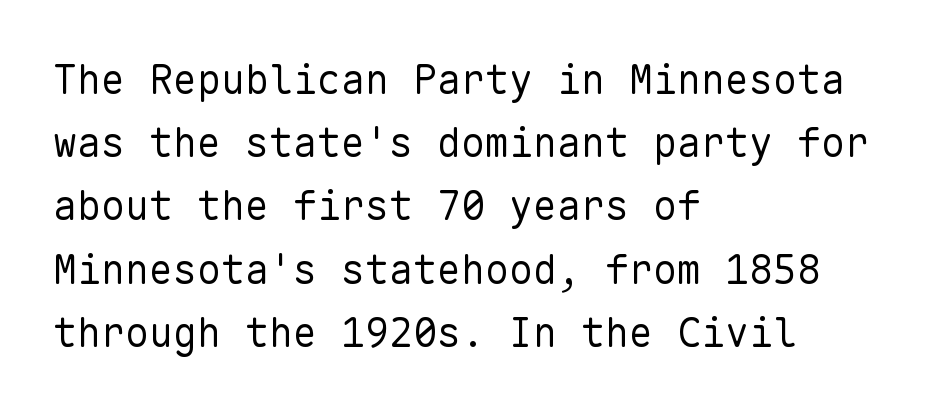
The image shows 40 px regular-weight sans-serif type, upright, monospaced; set left-aligned, normal line spacing (1.58x), normal letter spacing, not underlined; low stroke contrast and a medium x-height.
